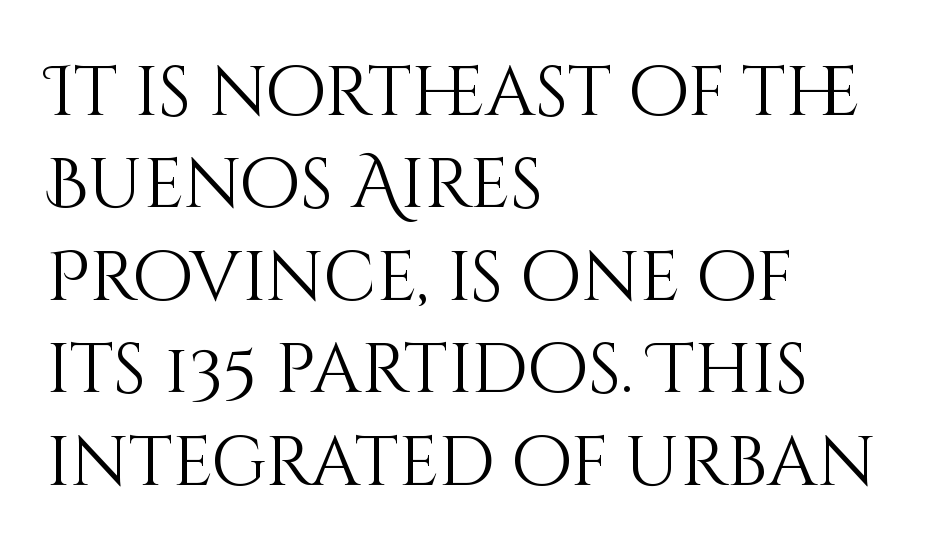
Check the space under the baseline: it is left empty. It's the straight-up-and-down kind of type. Caption: multi-line text, flush left, ragged right. Each letter keeps its own natural width here, so spacing adapts to shape. Each new line begins a customary step beneath the previous one. A light-to-regular cut is what we see here.
